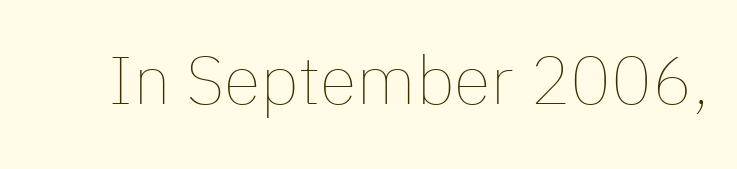
{"italic": "no", "bold": "no", "weight": "thin", "width": "normal", "stroke_contrast": "low", "x_height": "medium", "monospaced": "no", "underline": "no", "letter_spacing": "normal", "letter_spacing_em": 0.0, "glyph_px": 68}
